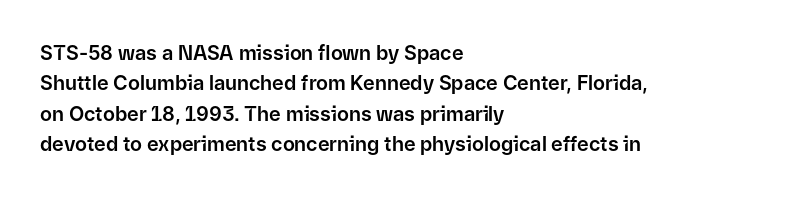
The image shows 20 px text type, upright; set left-aligned, normal line spacing (1.52x), normal letter spacing, not underlined.
